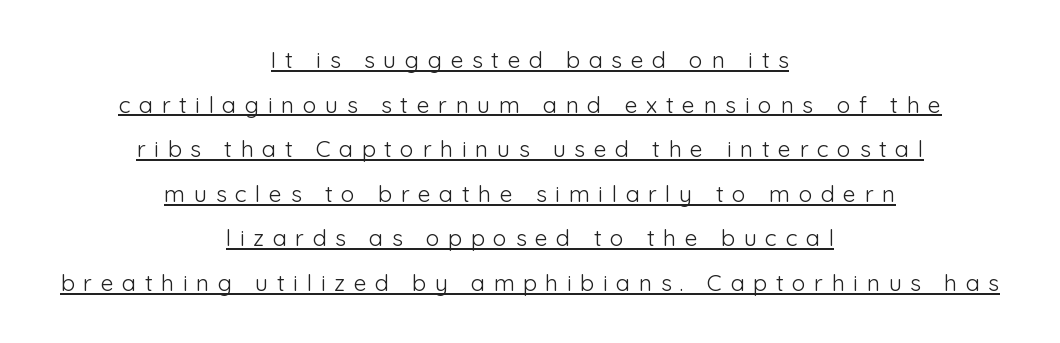
The typesetting does not lean heavy: it is not bold. The words here are underlined. The space between consecutive lines is lavish. Casual observation: everything's sitting right in the middle. Tracking here is generous; glyphs stand well apart from one another.
